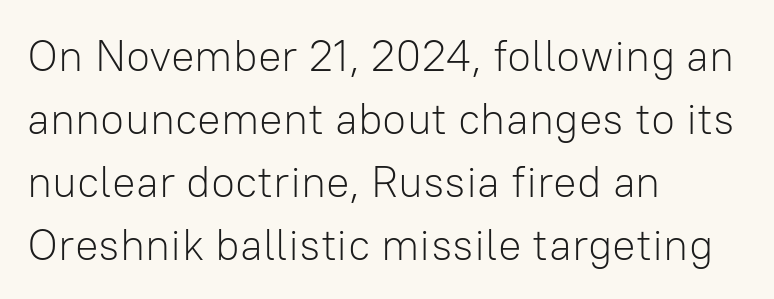
Q: Is the text bold? A: No.
Q: Is the text italic (slanted)? A: No, it is upright.
Q: Is the typeface a serif or a sans-serif typeface? A: Sans-serif.
Q: Is the text underlined? A: No.
Q: How is the paragraph aligned? A: Left-aligned.
Q: Is the spacing between letters normal or unusually wide? A: Normal.
Q: Is the spacing between lines tight, normal or loose? A: Normal.
Q: Width (condensed, normal, or wide)? A: Normal.
Q: Stroke contrast? A: Low.
Q: x-height? A: Medium.
Q: Monospaced? A: No.
